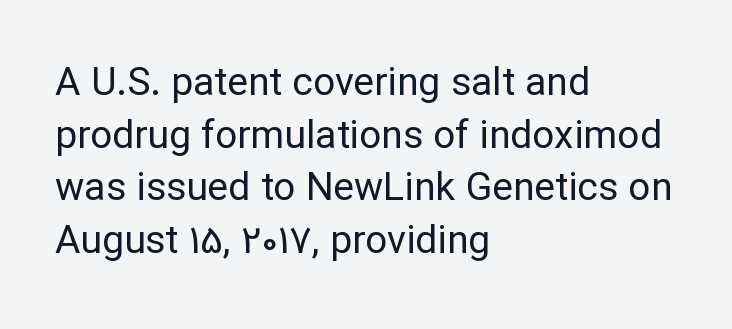
Is this a fixed-width face? No — the glyphs have proportional, varying widths. Regarding serifs, this sample does without them. Quick note: underline off. Ordinary non-slanted type is in use.
